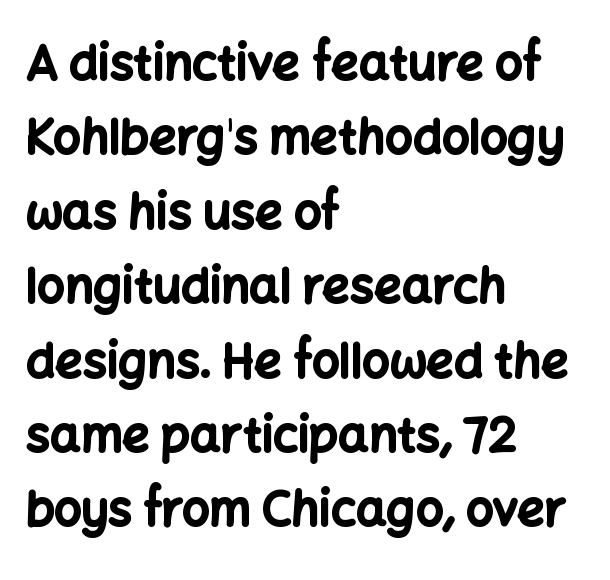
The image shows 48 px bold sans-serif type, upright; set left-aligned, normal line spacing (1.55x), normal letter spacing, not underlined; low stroke contrast and a medium x-height.
